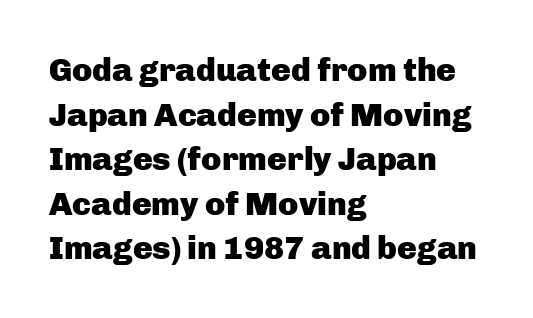
The image shows 33 px heavy sans-serif type, upright; set left-aligned, normal line spacing (1.35x), normal letter spacing, not underlined; low stroke contrast and a medium x-height.
